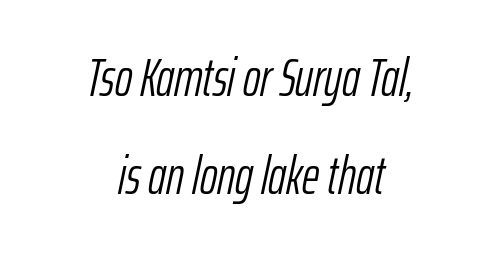
The image shows 53 px light, condensed type, italic (leaning right); set centered, line spacing 1.85x, normal letter spacing, not underlined; low stroke contrast and a medium x-height.
